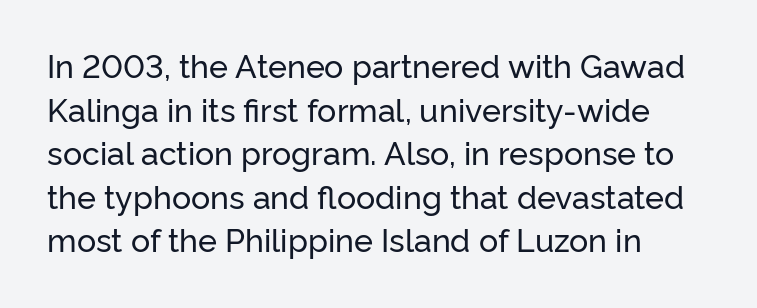
The image shows 32 px sans-serif type, upright; set left-aligned, normal line spacing (1.36x), normal letter spacing, not underlined; low stroke contrast and a medium x-height.
